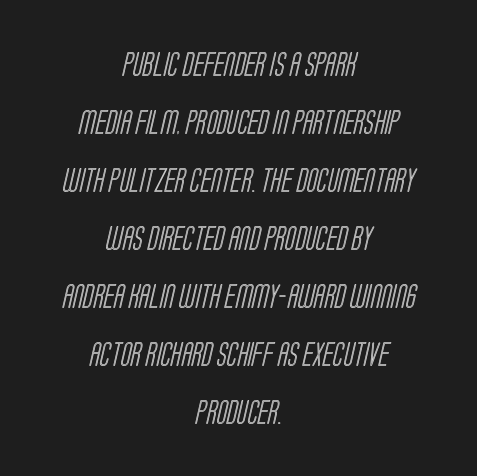
{"underline": "no", "align": "center", "line_spacing": "loose", "line_spacing_ratio": 2.42, "letter_spacing": "normal", "letter_spacing_em": 0.0, "glyph_px": 24}
